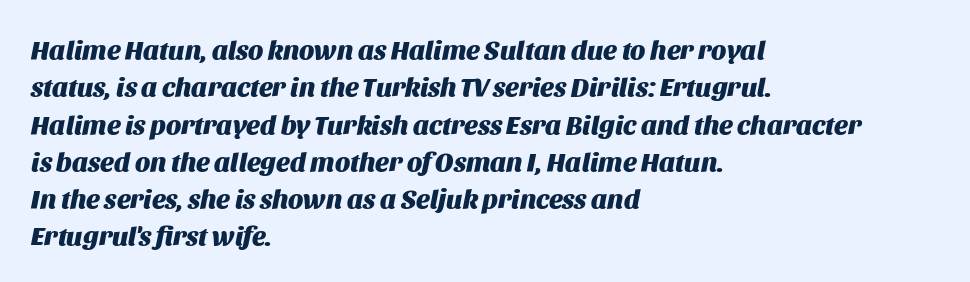
Heavy-handed strokes throughout: this text is bold. Caption: multi-line text, flush left, ragged right. A typesetter would call this zero additional tracking. The space directly below the letters is spotless. Notice how the stems are inclined rather than vertical — that's the hallmark of italics. How would I describe the line gaps? Plain and ordinary.
